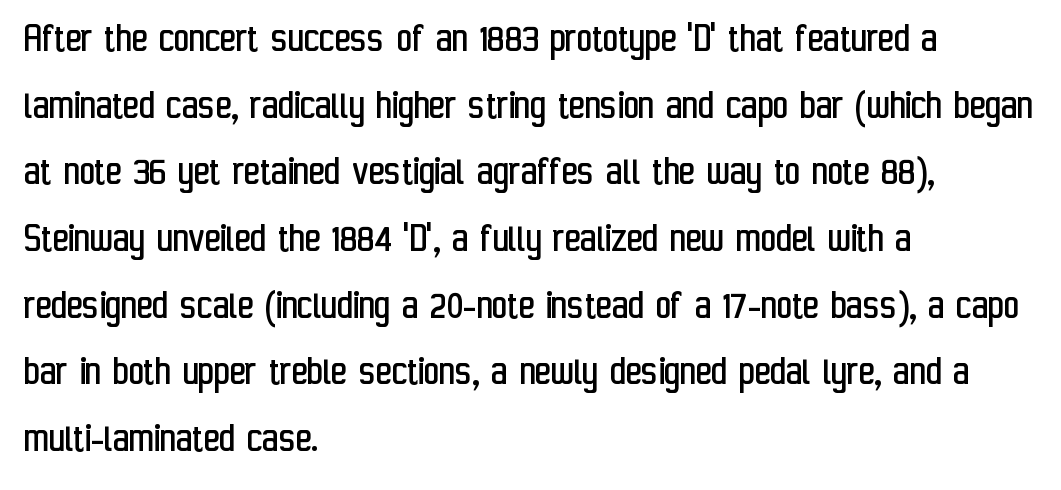
Caption: standard tracking, unaltered. This is sans-serif lettering, the kind often seen on screens and signage. Note the varied advance widths — an 'i' is clearly narrower than an 'm'. Is there much room between lines? A standard amount, neither cramped nor airy. The zone under the glyphs is completely vacant.
